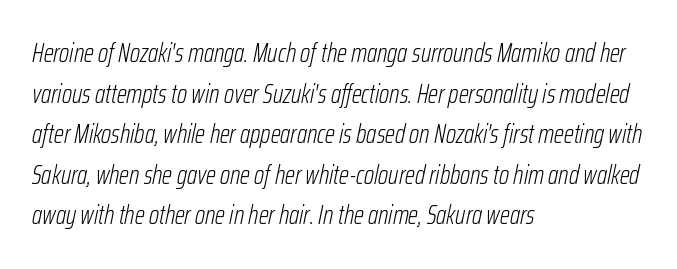
The image shows 26 px text type, italic (leaning right); set left-aligned, normal line spacing (1.56x), normal letter spacing, not underlined.
